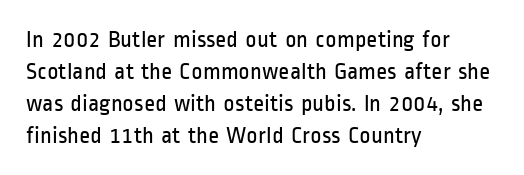
{"italic": "no", "bold": "no", "underline": "no", "align": "left", "line_spacing": "normal", "line_spacing_ratio": 1.33, "letter_spacing": "normal", "letter_spacing_em": 0.0, "glyph_px": 24}
